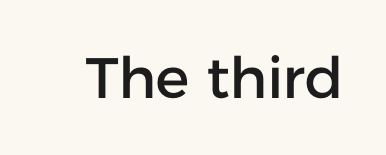
{"serif": "no", "italic": "no", "width": "normal", "stroke_contrast": "low", "x_height": "medium", "monospaced": "no", "underline": "no", "letter_spacing": "normal", "letter_spacing_em": 0.0, "glyph_px": 57}
